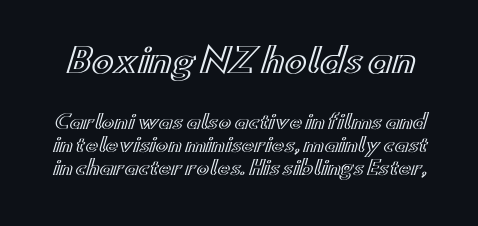
{"width": "wide", "x_height": "small", "monospaced": "no", "underline": "no", "line_spacing_ratio": 1.22, "letter_spacing": "normal", "letter_spacing_em": 0.0, "larger_block": "first", "size_ratio": 1.74, "glyph_px": 33}
